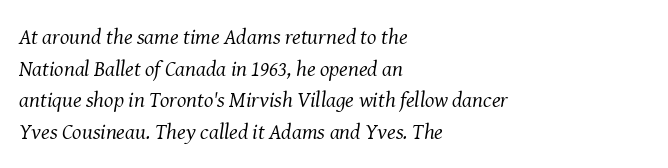
{"italic": "yes", "lean": "right", "slant_degrees": 8, "bold": "no", "underline": "no", "align": "left", "line_spacing": "normal", "line_spacing_ratio": 1.44, "letter_spacing": "normal", "letter_spacing_em": 0.0, "glyph_px": 22}
